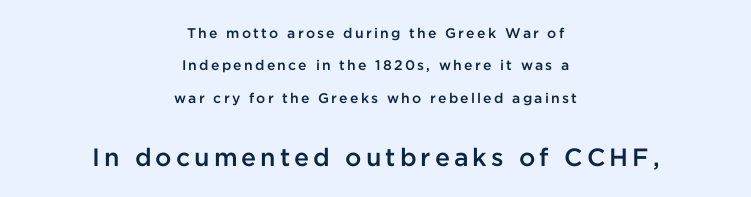
{"italic": "no", "bold": "semi", "underline": "no", "align": "center", "line_spacing": "loose", "line_spacing_ratio": 2.31, "larger_block": "second", "size_ratio": 1.79, "glyph_px": 25}
